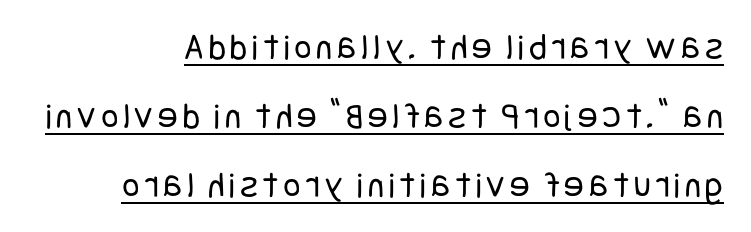
The image shows 37 px regular-weight, condensed sans-serif type, upright; set right-aligned, line spacing 1.86x, underlined; low stroke contrast and a large x-height.
